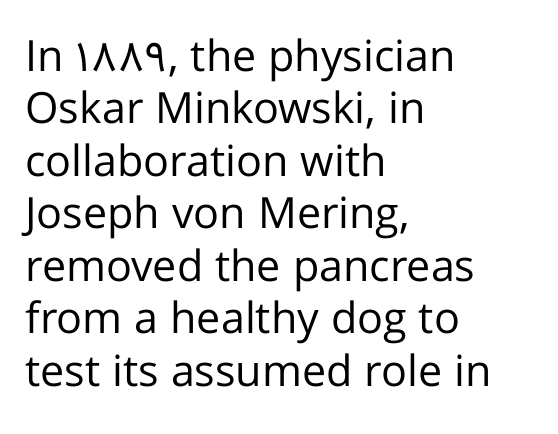
Q: Is the text bold? A: No.
Q: Is the text italic (slanted)? A: No, it is upright.
Q: Is the typeface a serif or a sans-serif typeface? A: Sans-serif.
Q: Is the text underlined? A: No.
Q: How is the paragraph aligned? A: Left-aligned.
Q: Is the spacing between letters normal or unusually wide? A: Normal.
Q: Width (condensed, normal, or wide)? A: Normal.
Q: Stroke contrast? A: Low.
Q: x-height? A: Medium.
Q: Monospaced? A: No.
